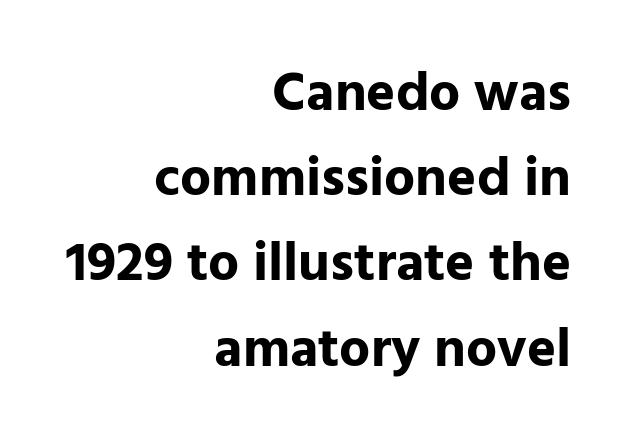
The image shows 55 px bold sans-serif type, upright; set right-aligned, normal line spacing (1.55x), normal letter spacing, not underlined; low stroke contrast and a medium x-height.
